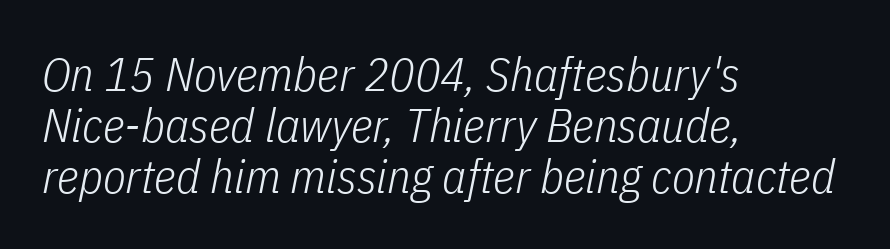
The image shows 47 px light, condensed type, italic (leaning right); set left-aligned, tight line spacing (1.09x), normal letter spacing, not underlined; low stroke contrast and a medium x-height.
